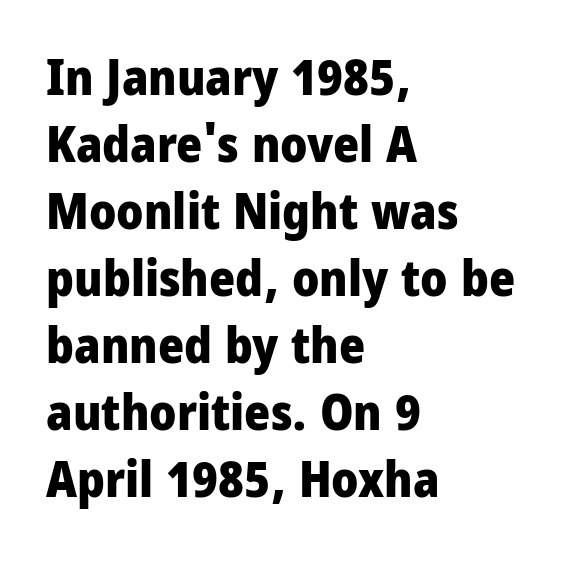
The image shows 50 px heavy, condensed sans-serif type, upright; set left-aligned, normal line spacing (1.34x), normal letter spacing, not underlined; low stroke contrast and a large x-height.
